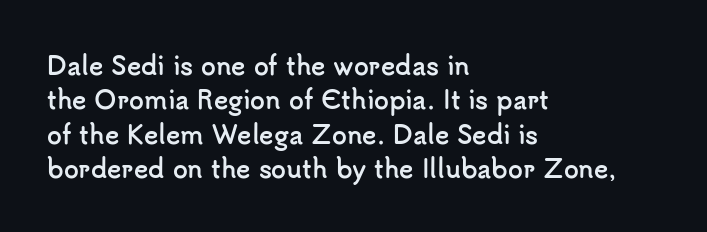
{"italic": "no", "bold": "yes", "underline": "no", "align": "left", "line_spacing": "normal", "line_spacing_ratio": 1.43, "letter_spacing": "normal", "letter_spacing_em": 0.0, "glyph_px": 24}
